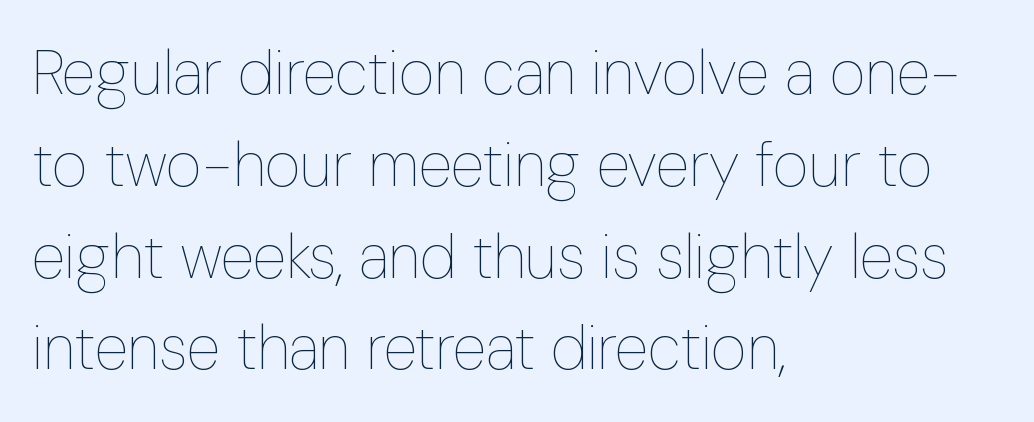
The image shows 62 px thin, condensed type, upright; set left-aligned, normal line spacing (1.48x), normal letter spacing, not underlined; low stroke contrast and a medium x-height.
